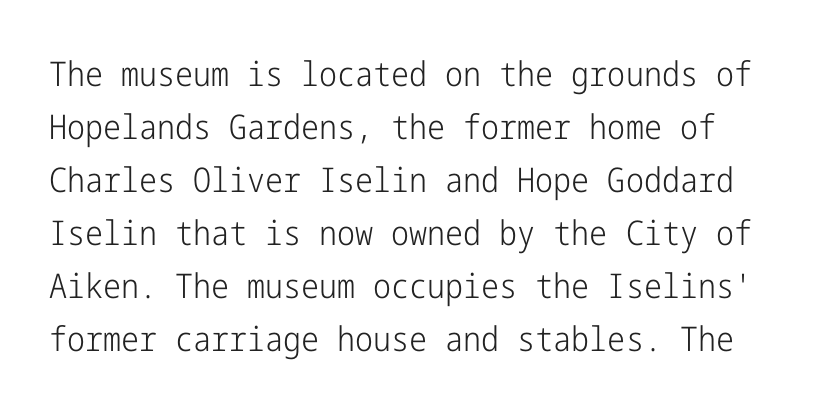
Q: Is the text bold? A: No.
Q: Is the text italic (slanted)? A: No, it is upright.
Q: Is the typeface a serif or a sans-serif typeface? A: Sans-serif.
Q: Is the text underlined? A: No.
Q: Is the spacing between letters normal or unusually wide? A: Normal.
Q: Is the spacing between lines tight, normal or loose? A: Normal.
Q: Width (condensed, normal, or wide)? A: Condensed.
Q: Stroke contrast? A: Low.
Q: x-height? A: Medium.
